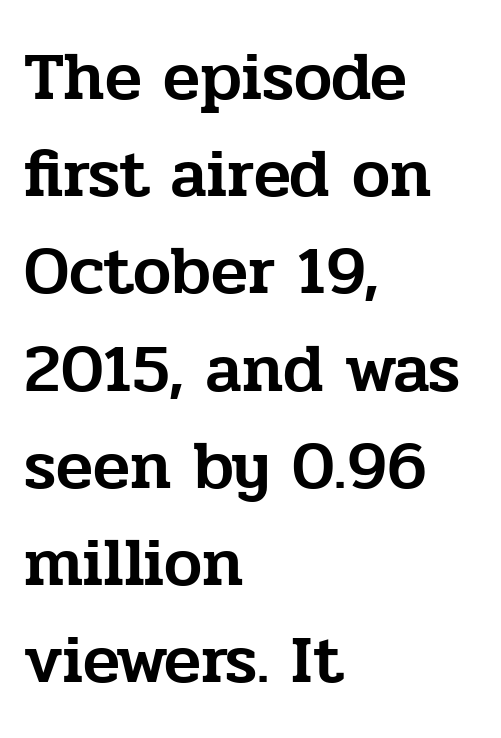
{"serif": "yes", "italic": "no", "width": "normal", "stroke_contrast": "low", "x_height": "medium", "monospaced": "no", "underline": "no", "align": "left", "line_spacing": "normal", "line_spacing_ratio": 1.43, "letter_spacing": "normal", "letter_spacing_em": 0.0, "glyph_px": 68}
